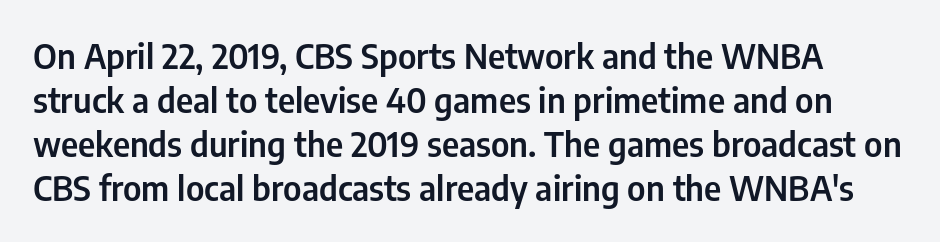
The image shows 34 px condensed sans-serif type, upright; set normal line spacing (1.29x), normal letter spacing, not underlined; low stroke contrast and a medium x-height.
